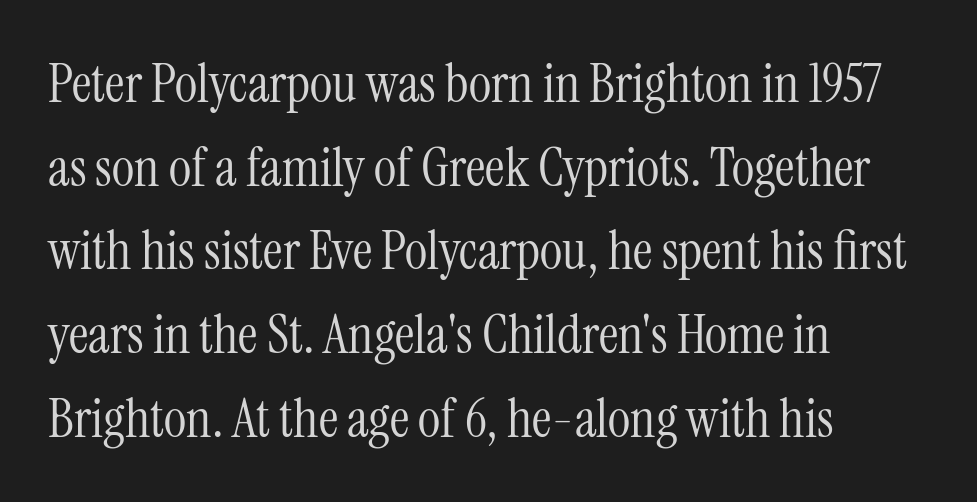
This sample keeps an unexceptional amount of space between lines. Tracking here is standard; glyphs follow each other at the usual distance. No word sits above an underline. Observe the serifs anchoring each vertical stroke in this sample. The compositor pushed each line to the left boundary. Characters remain perfectly vertical along every line.
